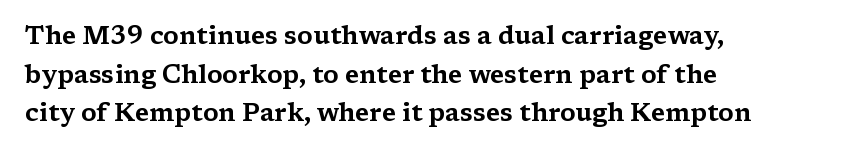
Inter-character spacing is left at the font's built-in metrics. Quick note: underline off. Horizontal alignment here is leftward, the default for most running prose. Posture: vertical. Line spacing here is normal.
